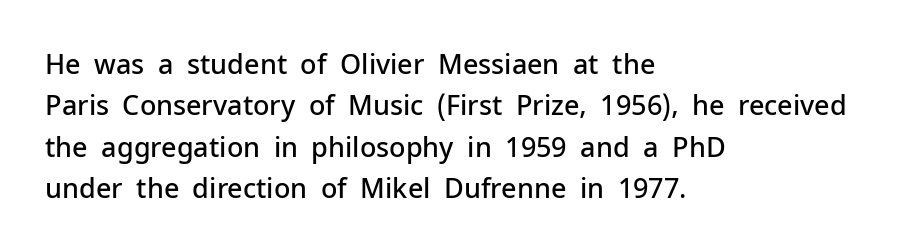
{"italic": "no", "bold": "semi", "underline": "no", "align": "left", "line_spacing": "normal", "line_spacing_ratio": 1.53, "letter_spacing": "normal", "letter_spacing_em": 0.0, "glyph_px": 27}
